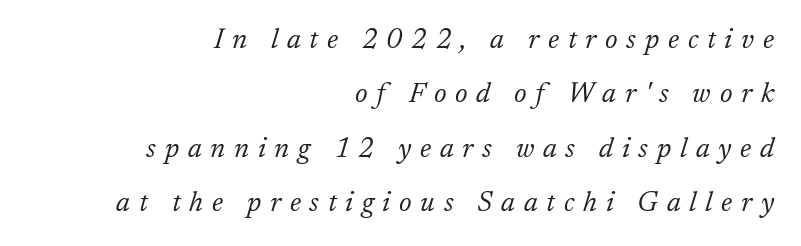
Q: Is the text bold? A: No.
Q: Is the text italic (slanted)? A: Yes, it leans right by about 17 degrees.
Q: Is the typeface a serif or a sans-serif typeface? A: Serif.
Q: Is the text underlined? A: No.
Q: How is the paragraph aligned? A: Right-aligned.
Q: Is the spacing between letters normal or unusually wide? A: Unusually wide.
Q: Is the spacing between lines tight, normal or loose? A: Loose.
Q: Width (condensed, normal, or wide)? A: Normal.
Q: Stroke contrast? A: Low.
Q: x-height? A: Medium.
Q: Monospaced? A: No.
